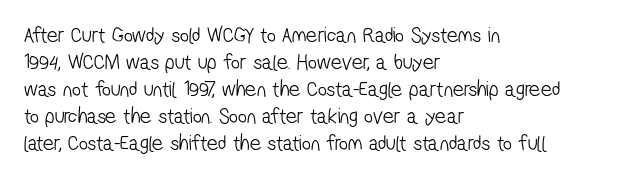
This sample uses plain, unmodified letter spacing. The compositor pushed each line to the left boundary. Descenders hang freely into open space. Compared with a typical body face, this is equally light or lighter still.
